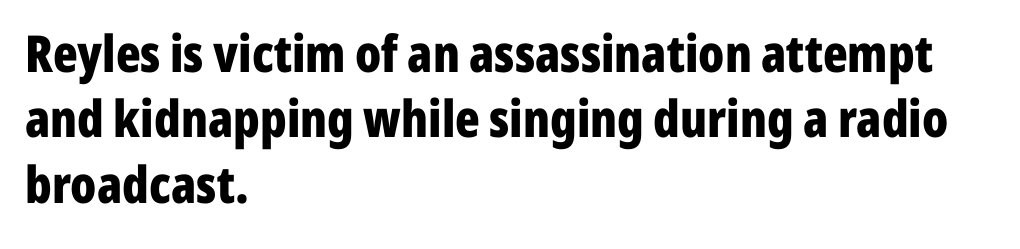
{"serif": "no", "italic": "no", "bold": "yes", "weight": "bold", "width": "condensed", "stroke_contrast": "low", "x_height": "medium", "monospaced": "no", "underline": "no", "align": "left", "line_spacing": "normal", "line_spacing_ratio": 1.28, "letter_spacing": "normal", "letter_spacing_em": 0.0, "glyph_px": 51}
